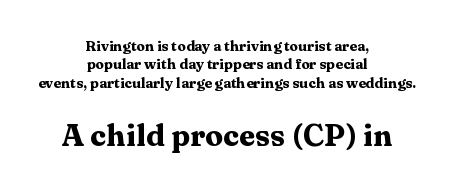
The image shows 30 px heavy, wide serif type, upright; set centered, normal line spacing (1.32x), normal letter spacing, not underlined; the second (bottom) block is 2.14x larger; medium stroke contrast and a medium x-height.
